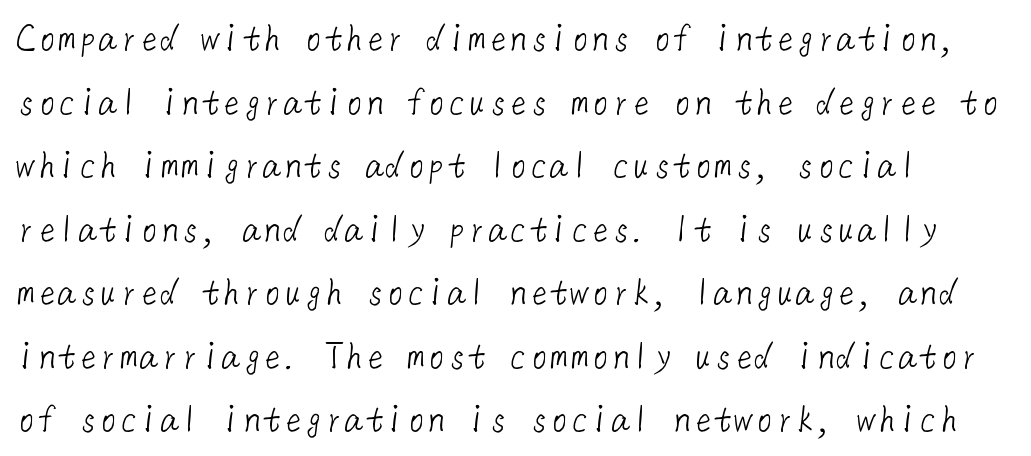
The image shows 41 px light sans-serif type; set normal line spacing (1.55x), normal letter spacing, not underlined; low stroke contrast and a medium x-height.
